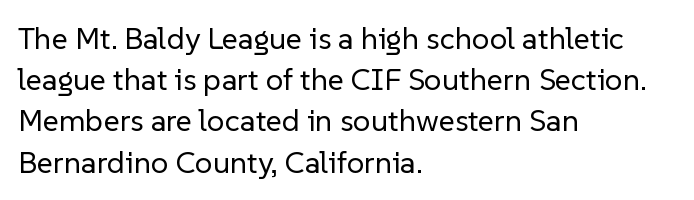
The lines sit at an ordinary, default distance from one another. The typesetter chose a ragged-right arrangement here. Serif or sans? Sans — the stroke terminals are bare. Nobody touched the tracking dial on this one. No heavy texture on the line: the type isn't bold.
